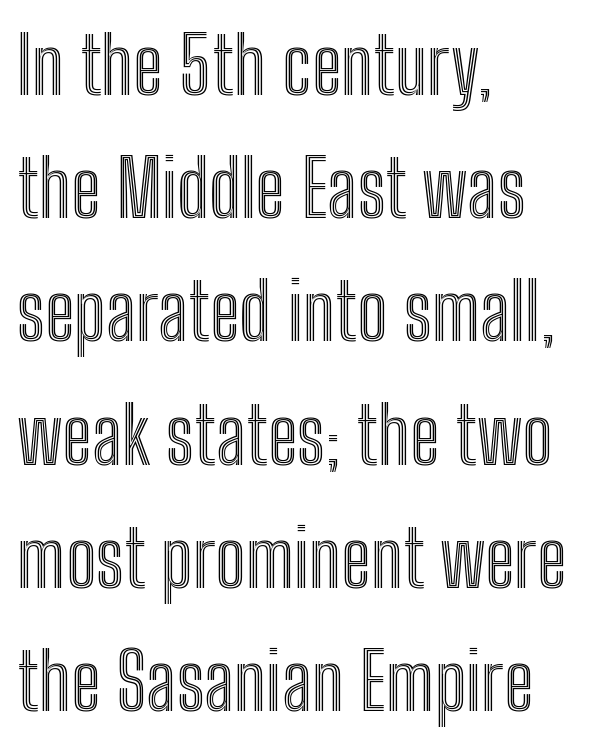
Q: Is the text italic (slanted)? A: No, it is upright.
Q: Is the text underlined? A: No.
Q: How is the paragraph aligned? A: Left-aligned.
Q: Is the spacing between letters normal or unusually wide? A: Normal.
Q: Is the spacing between lines tight, normal or loose? A: Normal.
Q: Width (condensed, normal, or wide)? A: Condensed.
Q: x-height? A: Medium.
Q: Monospaced? A: No.
